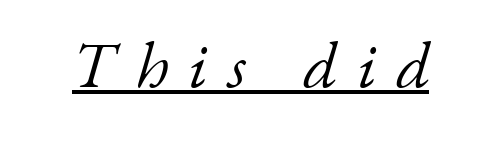
Q: Is the text bold? A: No.
Q: Is the text italic (slanted)? A: Yes, it leans right by about 17 degrees.
Q: Is the typeface a serif or a sans-serif typeface? A: Serif.
Q: Is the text underlined? A: Yes.
Q: Is the spacing between letters normal or unusually wide? A: Unusually wide.
Q: Width (condensed, normal, or wide)? A: Normal.
Q: Stroke contrast? A: Low.
Q: x-height? A: Small.
Q: Monospaced? A: No.
